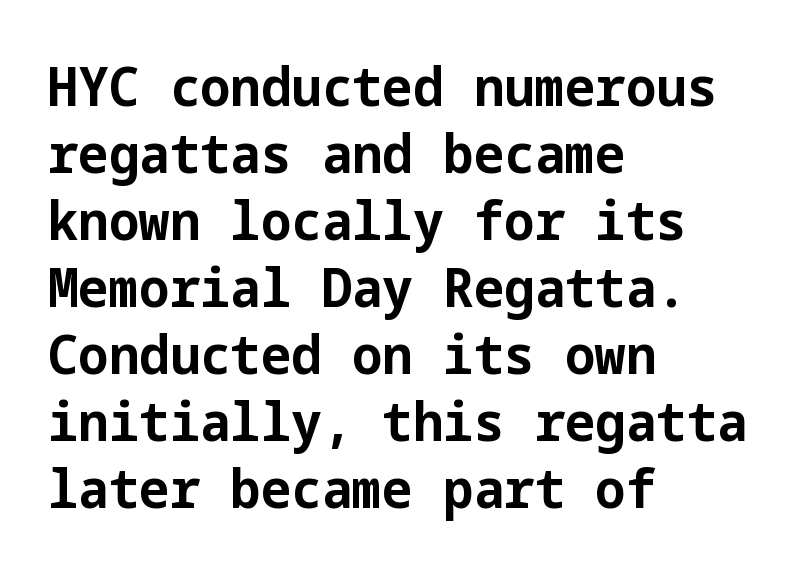
The image shows 54 px bold sans-serif type, upright; set left-aligned, line spacing 1.24x, normal letter spacing, not underlined; low stroke contrast and a medium x-height.
